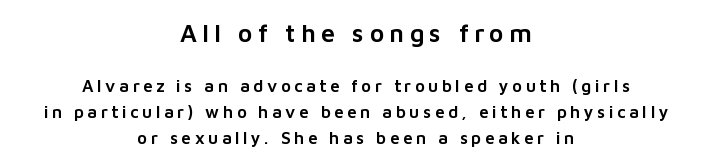
Q: Is the text italic (slanted)? A: No, it is upright.
Q: Is the text underlined? A: No.
Q: How is the paragraph aligned? A: Centered.
Q: Is the spacing between letters normal or unusually wide? A: Unusually wide.
Q: Is the spacing between lines tight, normal or loose? A: Normal.
Q: Which block of text is set in a larger size, the first (top) or the second (bottom)? A: The first (top) one.
